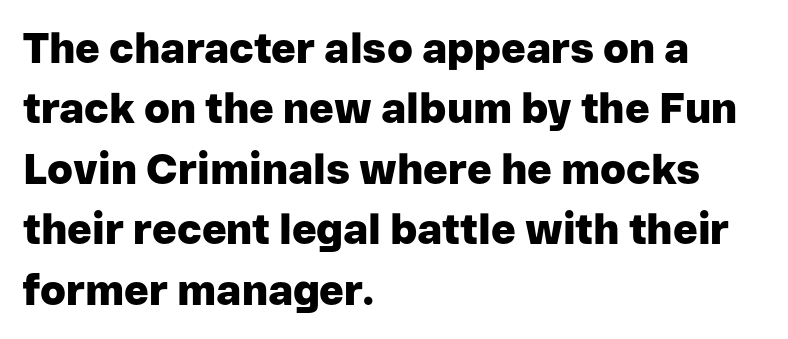
You can tell it's not italic because the verticals are truly vertical. The rag falls on the right side of this text block. The type family on display is of the sans-serif kind. On the weight axis this lands at bold, roughly 700. Descender tails drop into unmarked territory. One glance says typical: line gaps are just what's usual.
